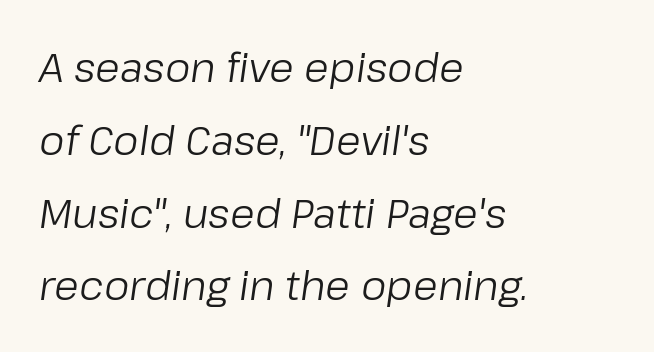
{"italic": "yes", "lean": "right", "slant_degrees": 8, "bold": "no", "weight": "regular", "width": "normal", "stroke_contrast": "low", "x_height": "medium", "monospaced": "no", "underline": "no", "align": "left", "line_spacing_ratio": 1.82, "letter_spacing": "normal", "letter_spacing_em": 0.0, "glyph_px": 40}
